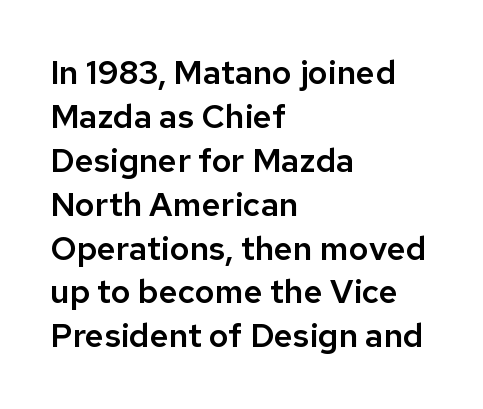
{"serif": "no", "italic": "no", "width": "normal", "stroke_contrast": "low", "x_height": "medium", "monospaced": "no", "underline": "no", "align": "left", "line_spacing": "normal", "line_spacing_ratio": 1.33, "letter_spacing": "normal", "letter_spacing_em": 0.0, "glyph_px": 33}
